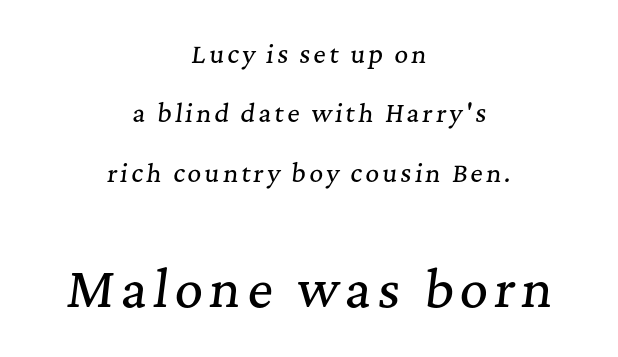
Q: Is the text italic (slanted)? A: Yes, it leans right by about 7 degrees.
Q: Is the typeface a serif or a sans-serif typeface? A: Serif.
Q: Is the text underlined? A: No.
Q: How is the paragraph aligned? A: Centered.
Q: Is the spacing between lines tight, normal or loose? A: Loose.
Q: Which block of text is set in a larger size, the first (top) or the second (bottom)? A: The second (bottom) one.
Q: Width (condensed, normal, or wide)? A: Normal.
Q: Stroke contrast? A: Medium.
Q: x-height? A: Medium.
Q: Monospaced? A: No.
